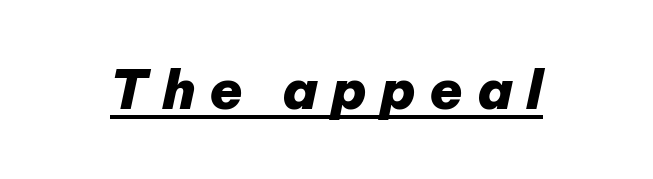
{"italic": "yes", "lean": "right", "slant_degrees": 12, "bold": "yes", "weight": "heavy", "width": "normal", "stroke_contrast": "low", "x_height": "medium", "monospaced": "no", "underline": "yes", "letter_spacing": "wide", "letter_spacing_em": 0.25, "glyph_px": 54}
